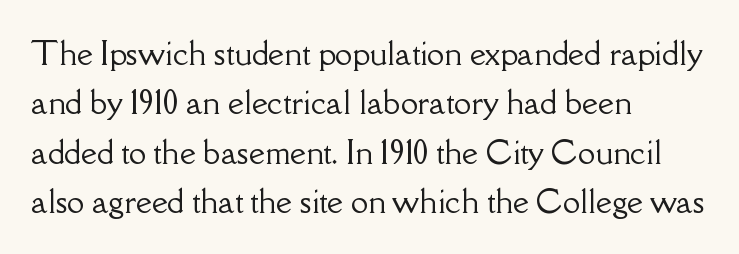
{"serif": "yes", "italic": "no", "width": "normal", "stroke_contrast": "low", "x_height": "small", "monospaced": "no", "underline": "no", "align": "left", "line_spacing": "normal", "line_spacing_ratio": 1.59, "letter_spacing": "normal", "letter_spacing_em": 0.0, "glyph_px": 31}
